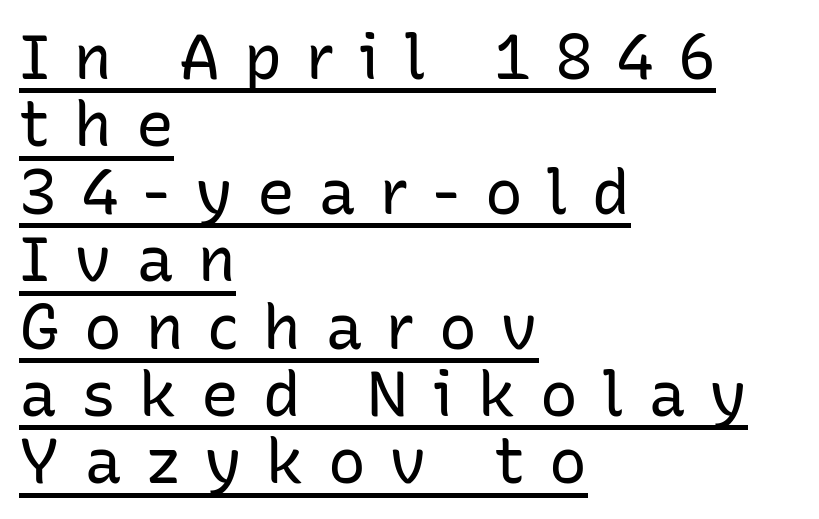
Q: Is the text bold? A: No.
Q: Is the text italic (slanted)? A: No, it is upright.
Q: Is the typeface a serif or a sans-serif typeface? A: Sans-serif.
Q: Is the text underlined? A: Yes.
Q: How is the paragraph aligned? A: Left-aligned.
Q: Is the spacing between letters normal or unusually wide? A: Unusually wide.
Q: Is the spacing between lines tight, normal or loose? A: Tight.
Q: Width (condensed, normal, or wide)? A: Normal.
Q: Stroke contrast? A: Low.
Q: x-height? A: Medium.
Q: Monospaced? A: No.
